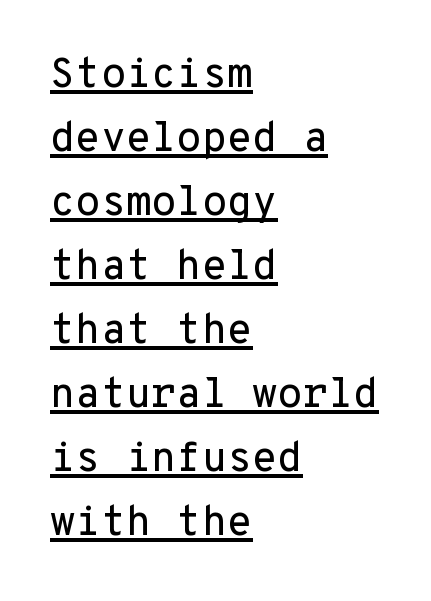
The type is set solid horizontally, with unmodified tracking. Summary of vertical rhythm: regular, with standard interline spacing. It's the straight-up-and-down kind of type. Classification — sans serif. The specimen includes a rule beneath the text block's lines. The face used here is monospaced, like something from a code editor.
